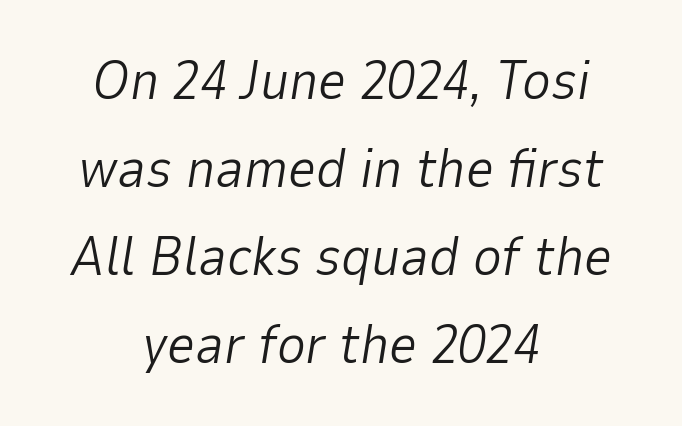
The letterforms sit at book weight or below. There's an unmistakable incline to the writing here. A typesetter would call this zero additional tracking. The string is rendered with underlining switched off. Quick note: interline space is typical.
